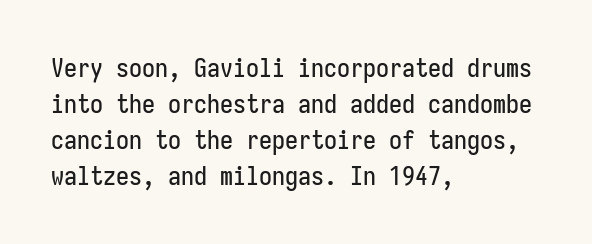
Q: Is the text italic (slanted)? A: No, it is upright.
Q: Is the text underlined? A: No.
Q: How is the paragraph aligned? A: Left-aligned.
Q: Is the spacing between letters normal or unusually wide? A: Normal.
Q: Is the spacing between lines tight, normal or loose? A: Normal.
